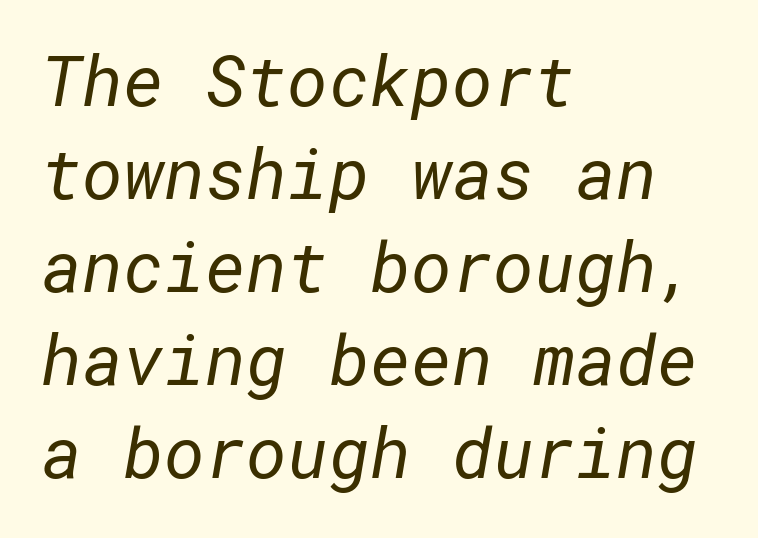
{"serif": "no", "bold": "no", "weight": "regular", "width": "normal", "stroke_contrast": "low", "x_height": "medium", "underline": "no", "align": "left", "line_spacing": "normal", "line_spacing_ratio": 1.33, "letter_spacing": "normal", "letter_spacing_em": 0.0, "glyph_px": 70}
